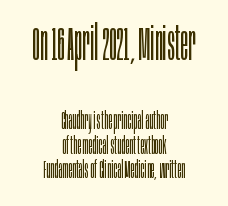
Any mark beneath the type? The region is blank. Stroke thickness stays within the range of a standard reading face or lighter. Grotesque or geometric, the face here clearly has no serifs. Bigger letters appear in the top chunk; the bottom chunk is reduced. Every stem runs plumb, perpendicular to the baseline. Students, observe: this is what under-led, compact text looks like.
